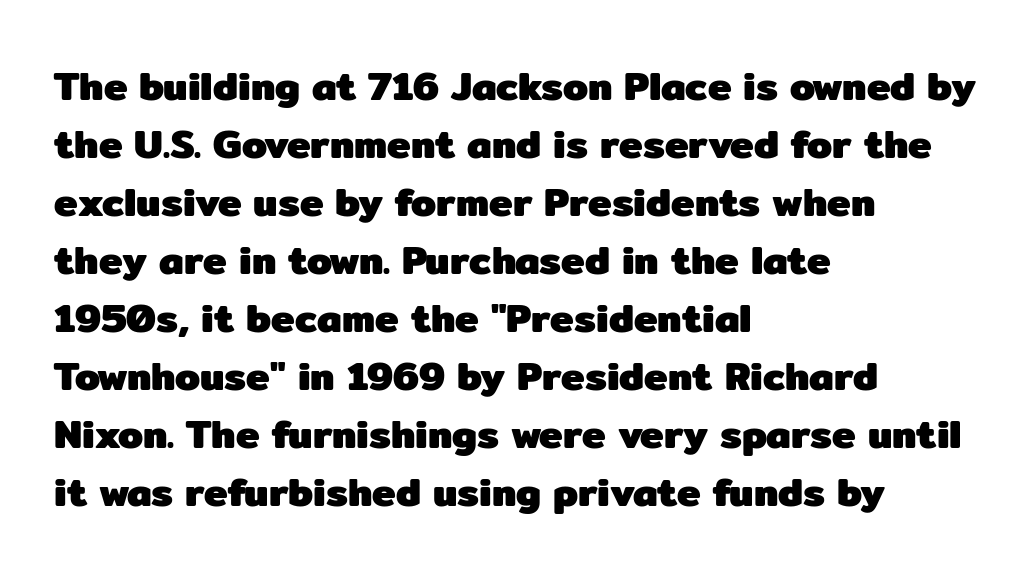
{"serif": "no", "italic": "no", "bold": "yes", "weight": "heavy", "width": "normal", "stroke_contrast": "low", "x_height": "medium", "monospaced": "no", "underline": "no", "align": "left", "line_spacing": "normal", "line_spacing_ratio": 1.45, "letter_spacing": "normal", "letter_spacing_em": 0.0, "glyph_px": 40}
